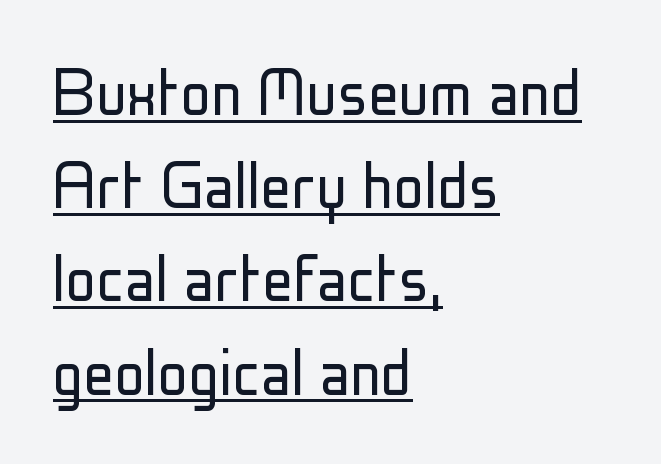
Think of a printed novel: that variable character pitch is what you see here. Every row of glyphs begins at an identical x-position on the left. The passage shown is not bold in any degree. The face used here is a sans, in the tradition of grotesques and geometrics. Students, observe the line beneath the letters — that is underlining. The lettering stays uniformly vertical, giving the passage a roman look.
